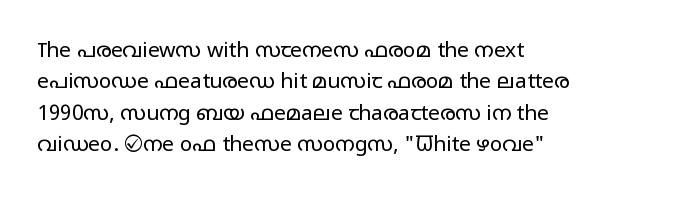
Ordinary non-slanted type is in use. Honestly, the row spacing looks completely unremarkable. These lines keep a tight, regular rhythm from letter to letter. These lines stack with their left ends in a neat column.
